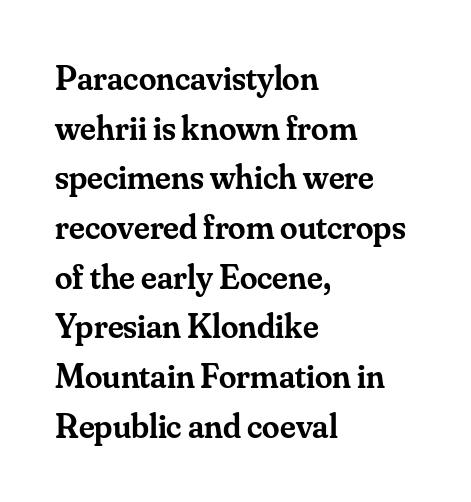
Q: Is the text bold? A: Semi-bold.
Q: Is the text italic (slanted)? A: No, it is upright.
Q: Is the typeface a serif or a sans-serif typeface? A: Serif.
Q: Is the text underlined? A: No.
Q: How is the paragraph aligned? A: Left-aligned.
Q: Is the spacing between letters normal or unusually wide? A: Normal.
Q: Is the spacing between lines tight, normal or loose? A: Normal.
Q: Width (condensed, normal, or wide)? A: Normal.
Q: Stroke contrast? A: Medium.
Q: x-height? A: Small.
Q: Monospaced? A: No.
